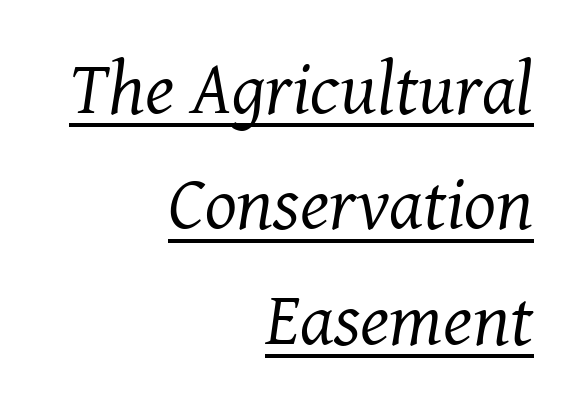
The image shows 75 px regular-weight serif type, italic (leaning right); set right-aligned, normal line spacing (1.54x), normal letter spacing, underlined; medium stroke contrast and a medium x-height.
